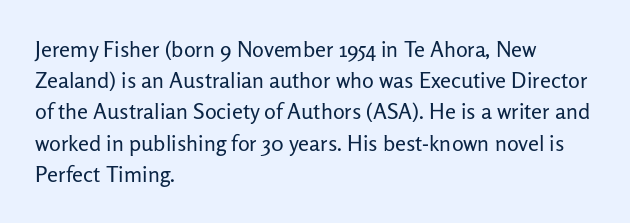
{"italic": "no", "bold": "no", "underline": "no", "align": "left", "line_spacing": "normal", "line_spacing_ratio": 1.42, "letter_spacing": "normal", "letter_spacing_em": 0.0, "glyph_px": 22}
